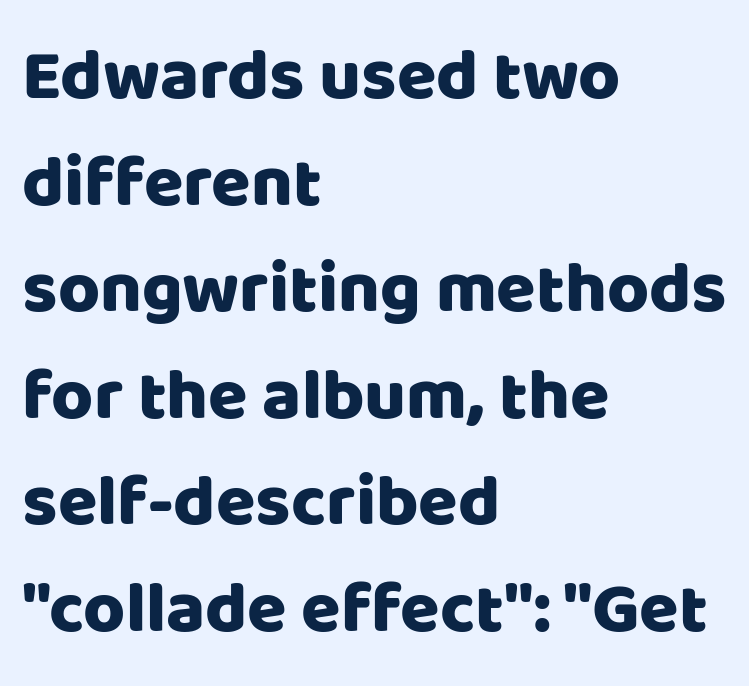
Leftover space on each line is placed entirely after the last word. Spacing verdict: proportional, widths tailored to each character. The letters stand upright; this is a roman face. Does the leading feel generous? No, just average. Letter spacing: default.
